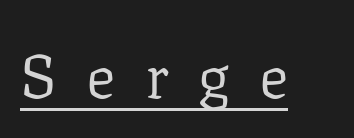
{"serif": "yes", "italic": "no", "bold": "no", "weight": "regular", "width": "normal", "stroke_contrast": "low", "x_height": "medium", "monospaced": "no", "underline": "yes", "letter_spacing": "wide", "letter_spacing_em": 0.48, "glyph_px": 62}
